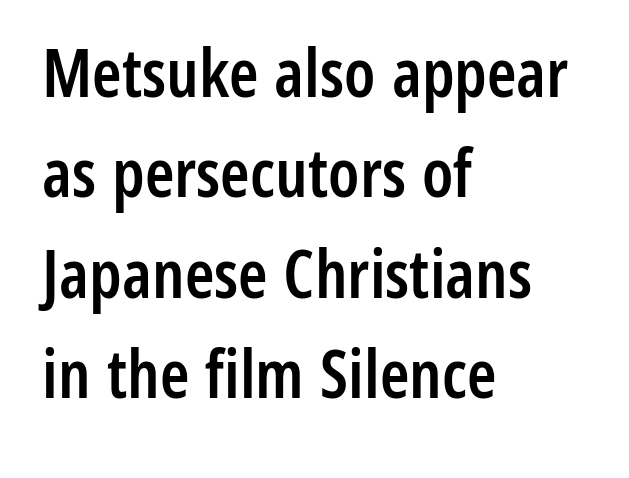
The image shows 67 px semibold, condensed sans-serif type, upright; set left-aligned, normal line spacing (1.5x), normal letter spacing, not underlined; low stroke contrast and a medium x-height.
